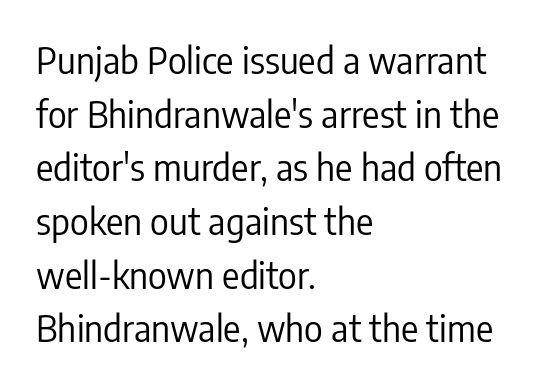
Q: Is the text bold? A: No.
Q: Is the text italic (slanted)? A: No, it is upright.
Q: Is the typeface a serif or a sans-serif typeface? A: Sans-serif.
Q: Is the text underlined? A: No.
Q: How is the paragraph aligned? A: Left-aligned.
Q: Is the spacing between letters normal or unusually wide? A: Normal.
Q: Is the spacing between lines tight, normal or loose? A: Normal.
Q: Width (condensed, normal, or wide)? A: Condensed.
Q: Stroke contrast? A: Low.
Q: x-height? A: Medium.
Q: Monospaced? A: No.
